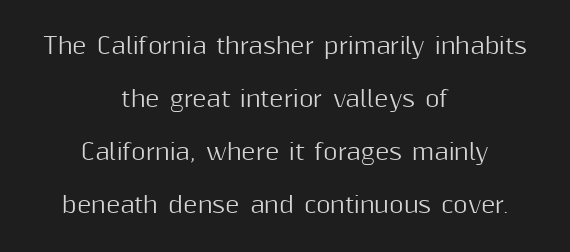
{"italic": "no", "underline": "no", "align": "center", "line_spacing": "loose", "line_spacing_ratio": 2.41, "letter_spacing": "normal", "letter_spacing_em": 0.0, "glyph_px": 22}
